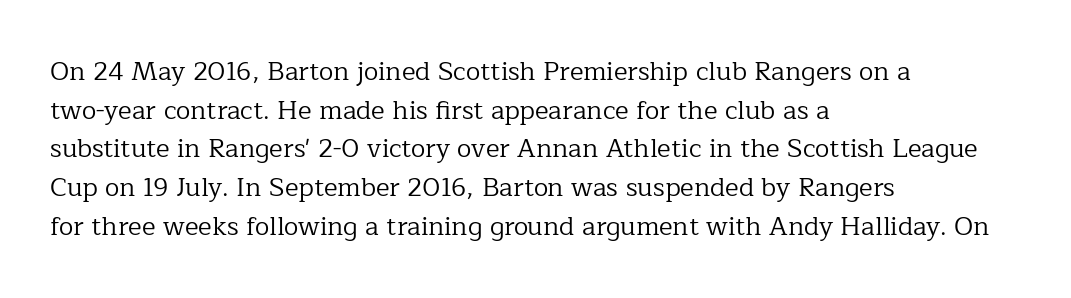
Posture: vertical. The weight tops out at a normal text grade. Words appear dense and cohesive because spacing is normal. If you drew a ruler down the left edge, every line would touch it. Line spacing here is normal. Underline: absent.
